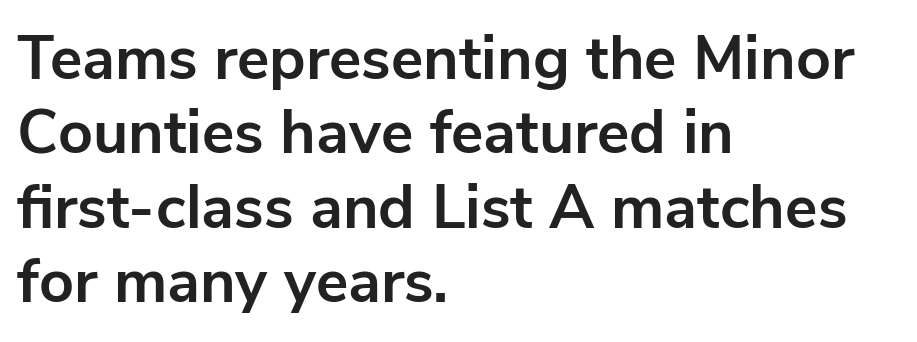
The image shows 61 px bold sans-serif type, upright; set left-aligned, line spacing 1.22x, normal letter spacing, not underlined; low stroke contrast and a medium x-height.
